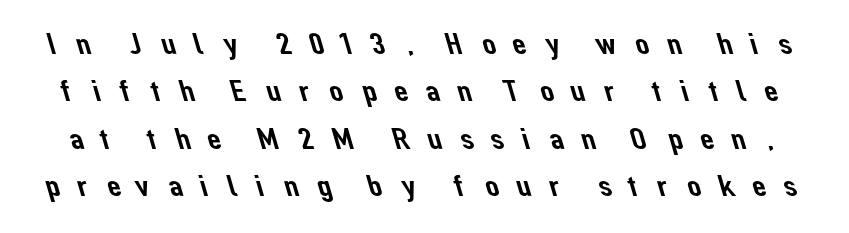
Notice how descenders clear the ascenders below comfortably — that's standard leading. This is sans-serif lettering, the kind often seen on screens and signage. Spacing verdict: proportional, widths tailored to each character. Tracking here is generous; glyphs stand well apart from one another. A clean baseline with only descenders dipping below it.
